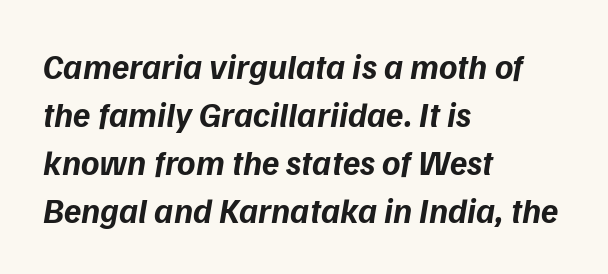
The image shows 35 px bold type, italic (leaning right); set left-aligned, normal line spacing (1.37x), normal letter spacing, not underlined; low stroke contrast and a medium x-height.
